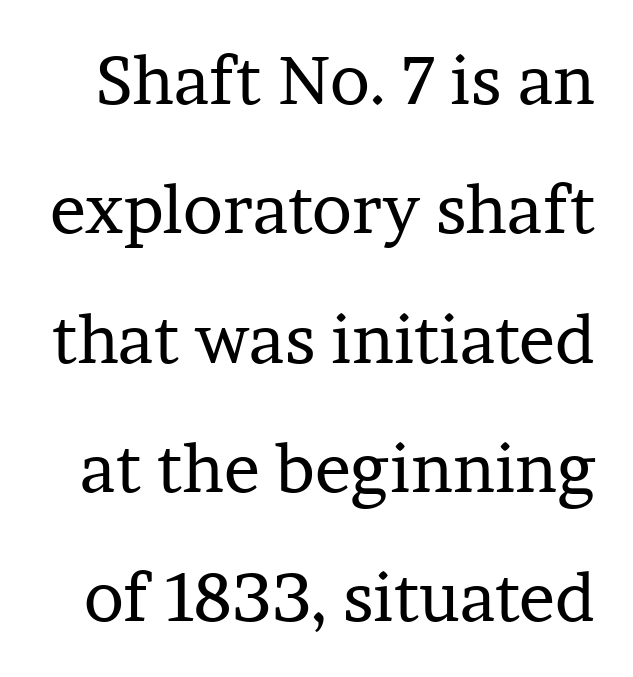
The image shows 67 px regular-weight serif type, upright; set loose line spacing (1.93x), normal letter spacing, not underlined; low stroke contrast and a medium x-height.
